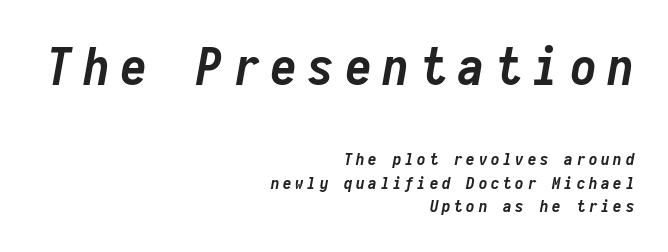
Q: Is the text bold? A: Yes.
Q: Is the text italic (slanted)? A: Yes, it leans right by about 10 degrees.
Q: Is the text underlined? A: No.
Q: How is the paragraph aligned? A: Right-aligned.
Q: Is the spacing between letters normal or unusually wide? A: Unusually wide.
Q: Is the spacing between lines tight, normal or loose? A: Normal.
Q: Which block of text is set in a larger size, the first (top) or the second (bottom)? A: The first (top) one.
Q: Width (condensed, normal, or wide)? A: Condensed.
Q: Stroke contrast? A: Low.
Q: x-height? A: Medium.
Q: Monospaced? A: Yes.
